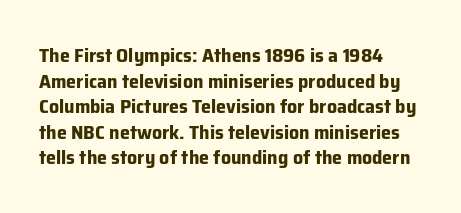
The image shows 20 px bold type, upright; set left-aligned, normal line spacing (1.28x), normal letter spacing, not underlined.
